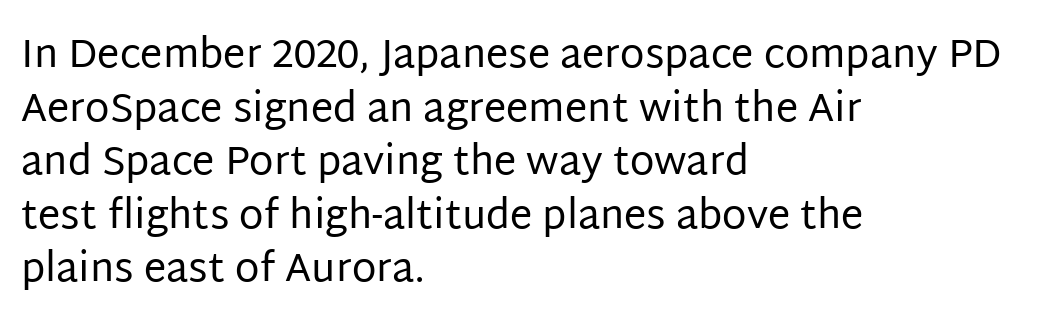
{"serif": "no", "italic": "no", "bold": "no", "weight": "regular", "width": "normal", "stroke_contrast": "low", "x_height": "large", "monospaced": "no", "underline": "no", "align": "left", "line_spacing": "normal", "line_spacing_ratio": 1.34, "letter_spacing": "normal", "letter_spacing_em": 0.0, "glyph_px": 40}
